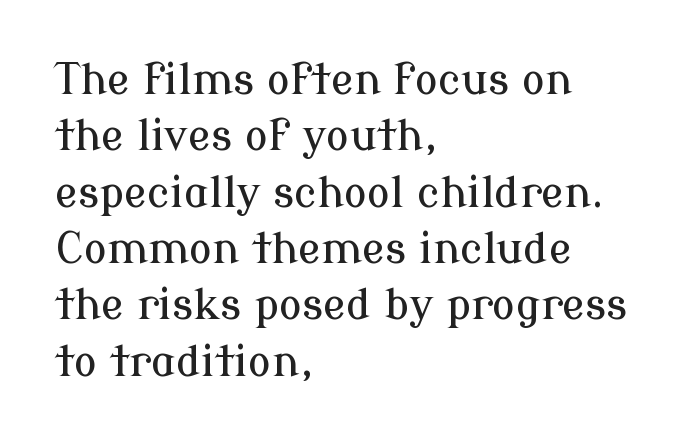
{"serif": "yes", "italic": "no", "width": "normal", "stroke_contrast": "low", "x_height": "medium", "monospaced": "no", "underline": "no", "align": "left", "line_spacing": "normal", "line_spacing_ratio": 1.31, "letter_spacing": "normal", "letter_spacing_em": 0.0, "glyph_px": 43}
